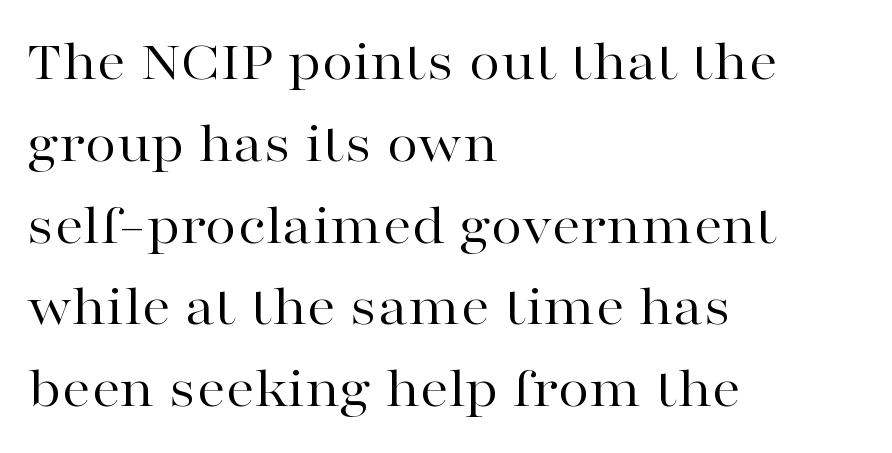
The image shows 58 px regular-weight, wide serif type, upright; set left-aligned, normal line spacing (1.41x), normal letter spacing, not underlined; high stroke contrast and a medium x-height.
